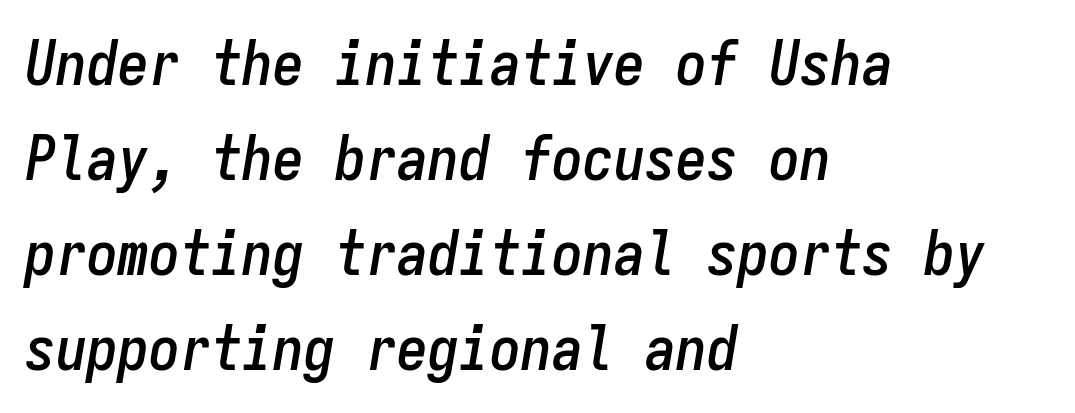
The letters march in equal steps, a hallmark of fixed-pitch type. Slant detected: the letters are inclined. The letters sit at their default tracking, neither squeezed nor spread. Decoration check: the copy has no underline.
